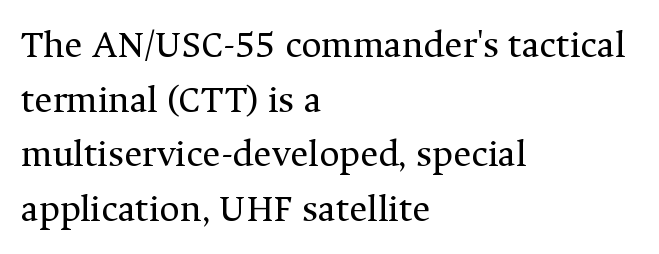
Glance below the letters and you will spot only blank space. Vertical strokes here are truly vertical. If you measured baseline to baseline, you'd find a middling distance. Short note: letters normally spaced.
